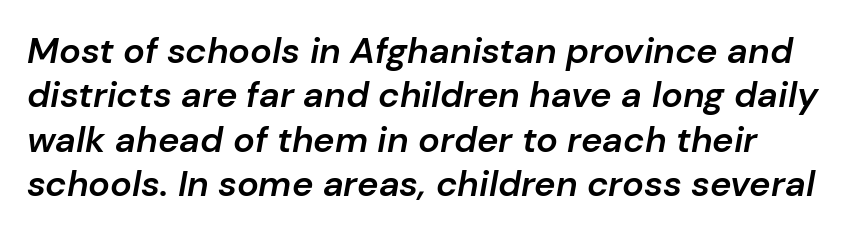
Q: Is the text bold? A: Semi-bold.
Q: Is the text italic (slanted)? A: Yes, it leans right by about 10 degrees.
Q: Is the text underlined? A: No.
Q: Is the spacing between letters normal or unusually wide? A: Normal.
Q: Width (condensed, normal, or wide)? A: Normal.
Q: Stroke contrast? A: Low.
Q: x-height? A: Medium.
Q: Monospaced? A: No.
